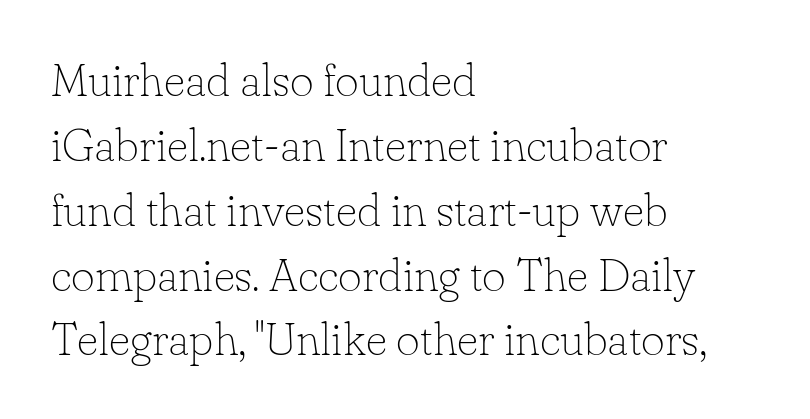
{"serif": "yes", "italic": "no", "bold": "no", "weight": "thin", "width": "normal", "stroke_contrast": "low", "x_height": "small", "monospaced": "no", "underline": "no", "align": "left", "line_spacing": "normal", "line_spacing_ratio": 1.41, "letter_spacing": "normal", "letter_spacing_em": 0.0, "glyph_px": 46}
